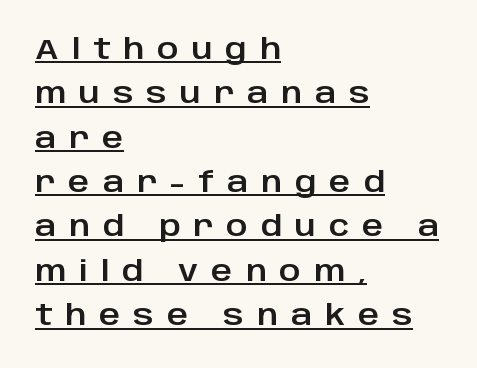
{"serif": "no", "italic": "no", "width": "normal", "stroke_contrast": "low", "x_height": "large", "monospaced": "no", "underline": "yes", "align": "left", "line_spacing": "normal", "line_spacing_ratio": 1.53, "letter_spacing": "wide", "letter_spacing_em": 0.45, "glyph_px": 29}
